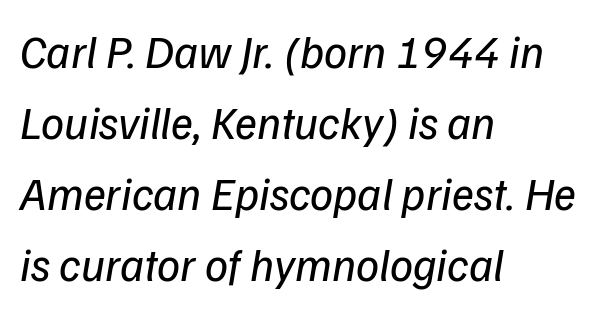
Honestly, the row spacing looks completely unremarkable. Notice how the stems are inclined rather than vertical — that's the hallmark of italics. A light-to-regular cut is what we see here. A student would call this left alignment; a typographer would say flush left, rag right.
